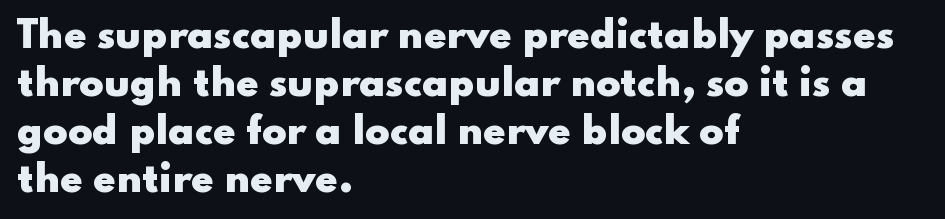
Varying glyph widths throughout — classic text-font behaviour. Underline: absent. This rendering employs a face without finishing strokes, i.e., a sans-serif. Posture: vertical. Strong, thick strokes mark this as bold type. The line-height multiplier appears to be the usual default.
